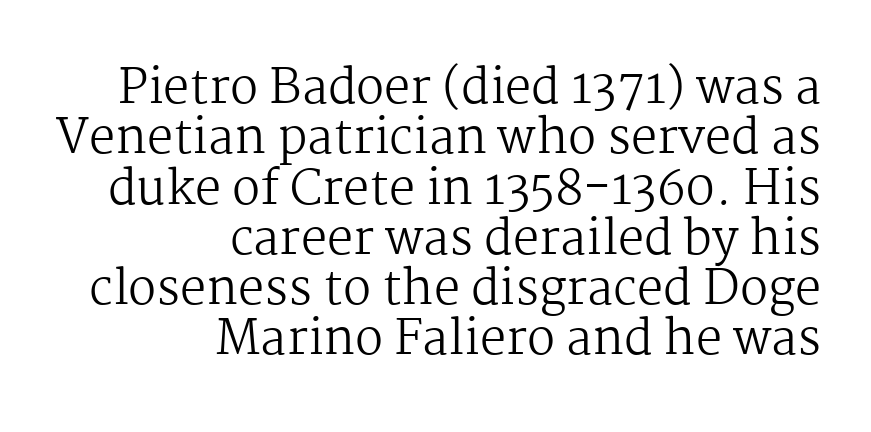
{"serif": "yes", "italic": "no", "bold": "no", "weight": "regular", "width": "normal", "stroke_contrast": "medium", "x_height": "medium", "monospaced": "no", "underline": "no", "align": "right", "line_spacing": "tight", "line_spacing_ratio": 1.07, "letter_spacing": "normal", "letter_spacing_em": 0.0, "glyph_px": 47}
